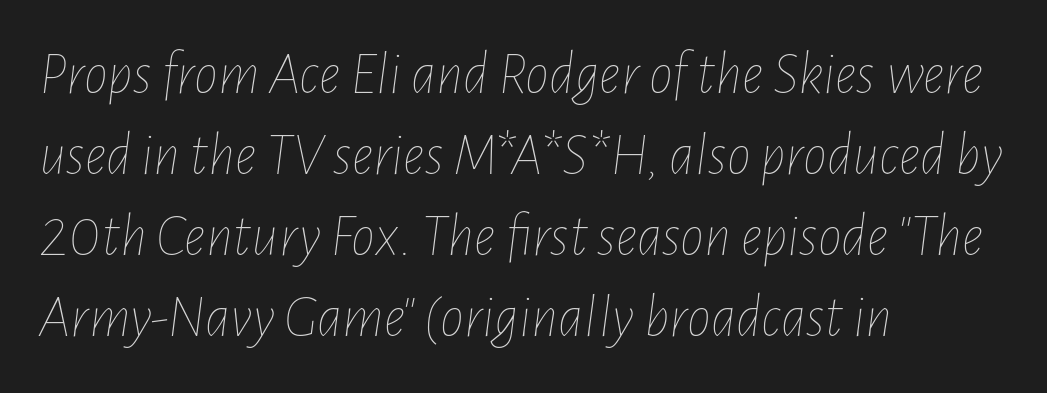
The image shows 60 px thin, condensed type, italic (leaning right); set left-aligned, normal line spacing (1.35x), normal letter spacing, not underlined; low stroke contrast and a medium x-height.
